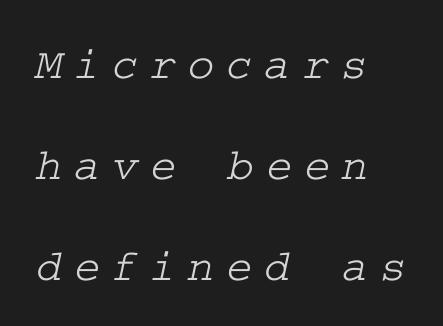
Q: Is the typeface a serif or a sans-serif typeface? A: Serif.
Q: Is the text underlined? A: No.
Q: How is the paragraph aligned? A: Left-aligned.
Q: Is the spacing between letters normal or unusually wide? A: Unusually wide.
Q: Is the spacing between lines tight, normal or loose? A: Loose.
Q: Width (condensed, normal, or wide)? A: Wide.
Q: Stroke contrast? A: Low.
Q: x-height? A: Medium.
